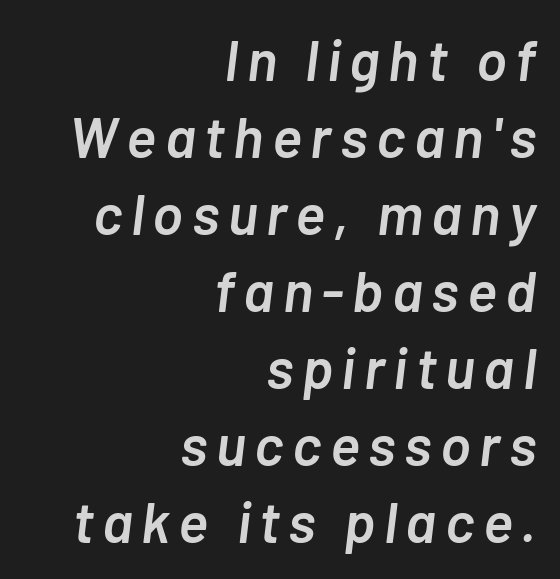
The zone under the glyphs is completely vacant. This is moderately heavy type, rendered in semibold. Layout note: lines flush right. The specimen reads as italic at a glance. These lines are rendered in a variable-pitch font.
